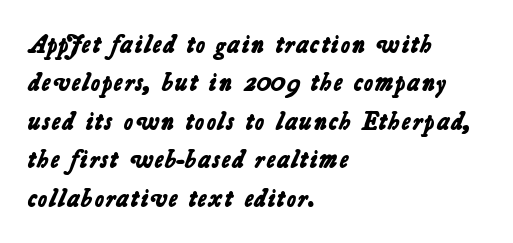
The ragged edge is on the right, which tells us the setting is flush left. A clean baseline with only descenders dipping below it. What weight is shown? A full bold with thick strokes. How are the letters spaced? Ordinarily, with no added tracking.
